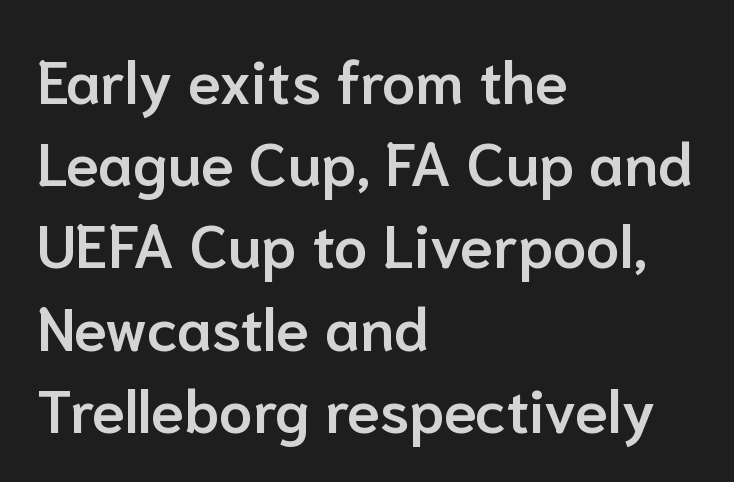
Observe the absence of serifs on each vertical stroke in this sample. The rendering anchors every line to the left-hand side. The tracking reads as untouched default to a designer's eye. Has an underline been added? It has not. Firm but not heavy-handed strokes: this text is semibold. Whoever set this chose a conventional vertical rhythm.
